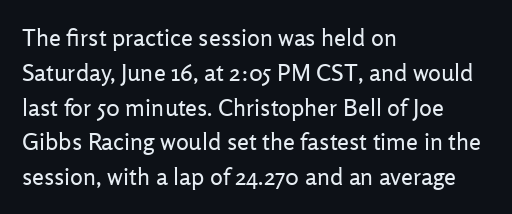
Summary of weight: not heavy and not bold. The passage shown stacks its lines at a standard gap. Upright lettering throughout. Tracking value appears to be zero — textbook default spacing.
